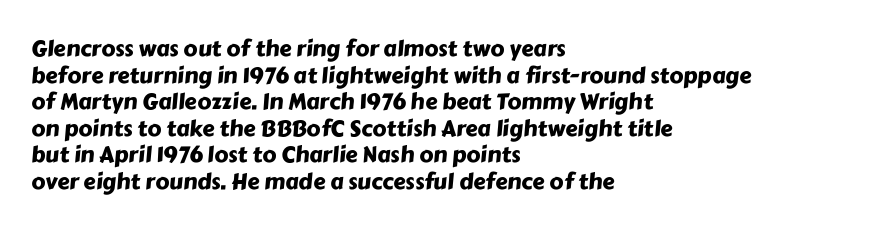
Q: Is the text underlined? A: No.
Q: How is the paragraph aligned? A: Left-aligned.
Q: Is the spacing between letters normal or unusually wide? A: Normal.
